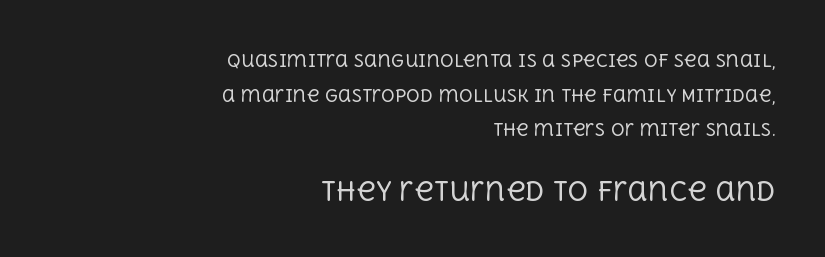
Q: Is the text bold? A: No.
Q: Is the text italic (slanted)? A: No, it is upright.
Q: Is the text underlined? A: No.
Q: How is the paragraph aligned? A: Right-aligned.
Q: Is the spacing between letters normal or unusually wide? A: Normal.
Q: Is the spacing between lines tight, normal or loose? A: Loose.
Q: Which block of text is set in a larger size, the first (top) or the second (bottom)? A: The second (bottom) one.
